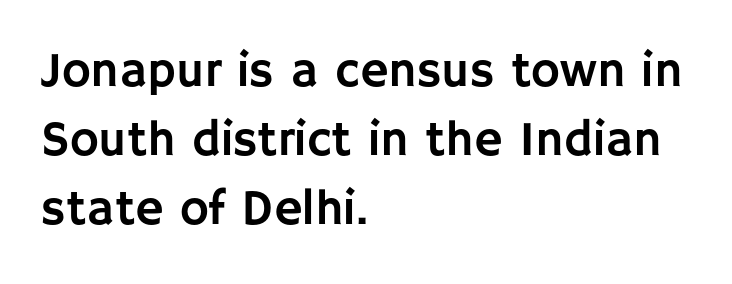
{"serif": "no", "italic": "no", "width": "normal", "stroke_contrast": "low", "x_height": "large", "monospaced": "no", "underline": "no", "align": "left", "line_spacing": "normal", "line_spacing_ratio": 1.41, "letter_spacing": "normal", "letter_spacing_em": 0.0, "glyph_px": 49}
